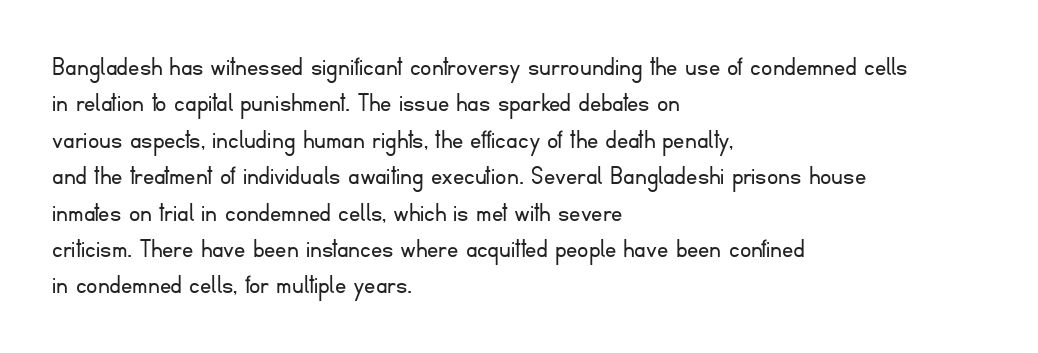
Q: Is the text bold? A: No.
Q: Is the text italic (slanted)? A: No, it is upright.
Q: Is the typeface a serif or a sans-serif typeface? A: Sans-serif.
Q: Is the text underlined? A: No.
Q: How is the paragraph aligned? A: Left-aligned.
Q: Is the spacing between letters normal or unusually wide? A: Normal.
Q: Is the spacing between lines tight, normal or loose? A: Normal.
Q: Width (condensed, normal, or wide)? A: Normal.
Q: Stroke contrast? A: Low.
Q: x-height? A: Small.
Q: Monospaced? A: No.
